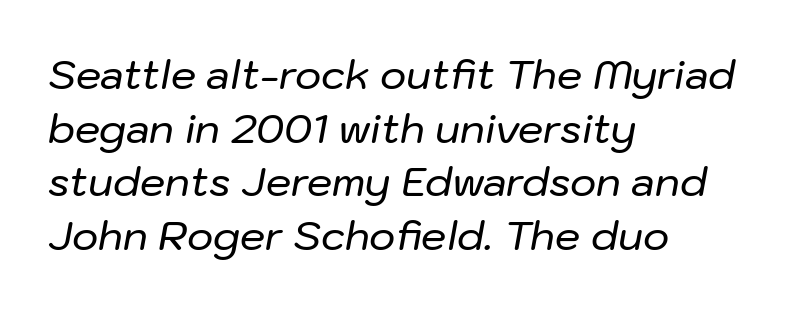
Quick note: interline space is typical. This rendering features lettering with no underline. This is oblique type, the kind used for emphasis or titles. These lines are set flush left with a ragged right edge.
